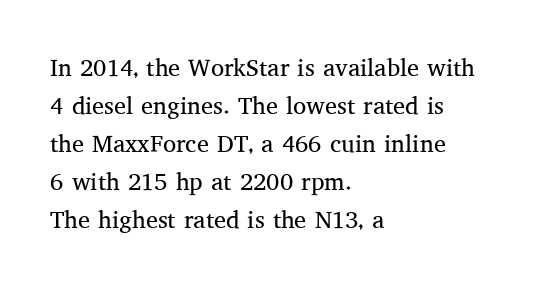
The image shows 24 px text type, upright; set left-aligned, normal line spacing (1.58x), normal letter spacing, not underlined.
